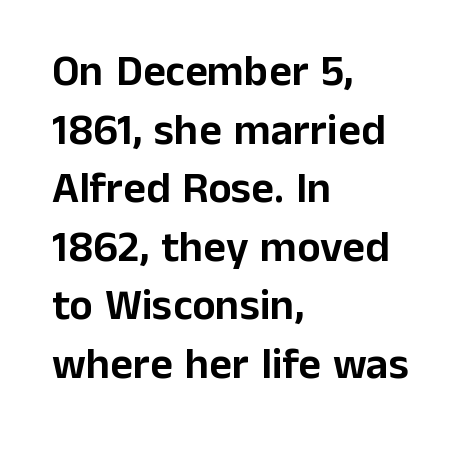
The typography opts for an upright posture over an oblique one. Visually the block forms a straight wall on the left and a jagged coastline on the right. Each word holds together tightly as a unit, with standard inter-letter gaps. A typesetter would label this face a sans.
